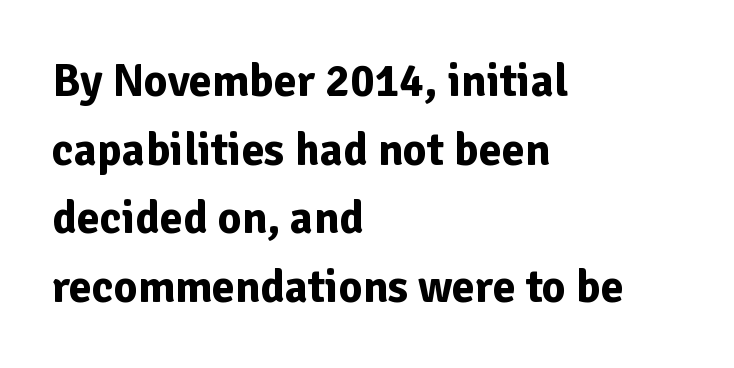
Rendered with straight, roman letterforms. Descenders hang freely into open space. Whoever set this chose a conventional vertical rhythm. On the weight axis this lands at bold, roughly 700. The text block is weighted toward the left margin, trailing off unevenly rightward. Varying glyph widths throughout — classic text-font behaviour.
